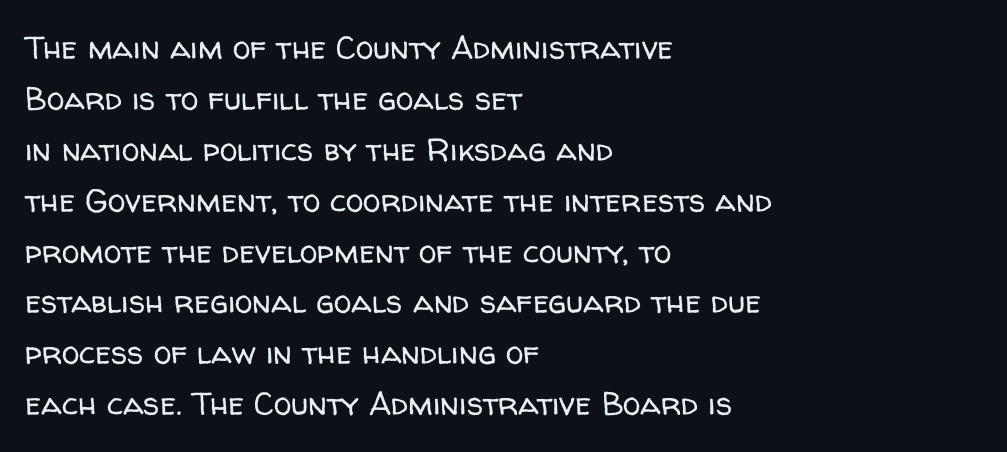
A bare baseline throughout the passage. The glyphs in this specimen are sans serif. The font sits on the lighter half of the weight spectrum, regular included. Rendered with straight, roman letterforms. Character widths vary here, with narrow letters taking less room than wide ones.
